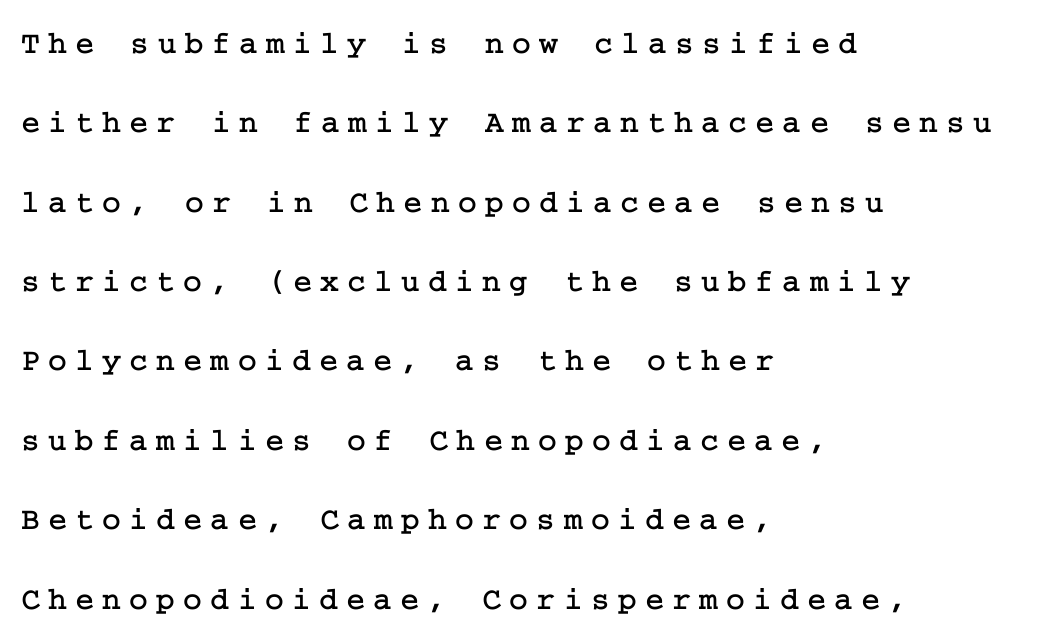
Q: Is the text italic (slanted)? A: No, it is upright.
Q: Is the typeface a serif or a sans-serif typeface? A: Serif.
Q: Is the text underlined? A: No.
Q: How is the paragraph aligned? A: Left-aligned.
Q: Is the spacing between letters normal or unusually wide? A: Unusually wide.
Q: Is the spacing between lines tight, normal or loose? A: Loose.
Q: Width (condensed, normal, or wide)? A: Normal.
Q: Stroke contrast? A: Low.
Q: x-height? A: Medium.
